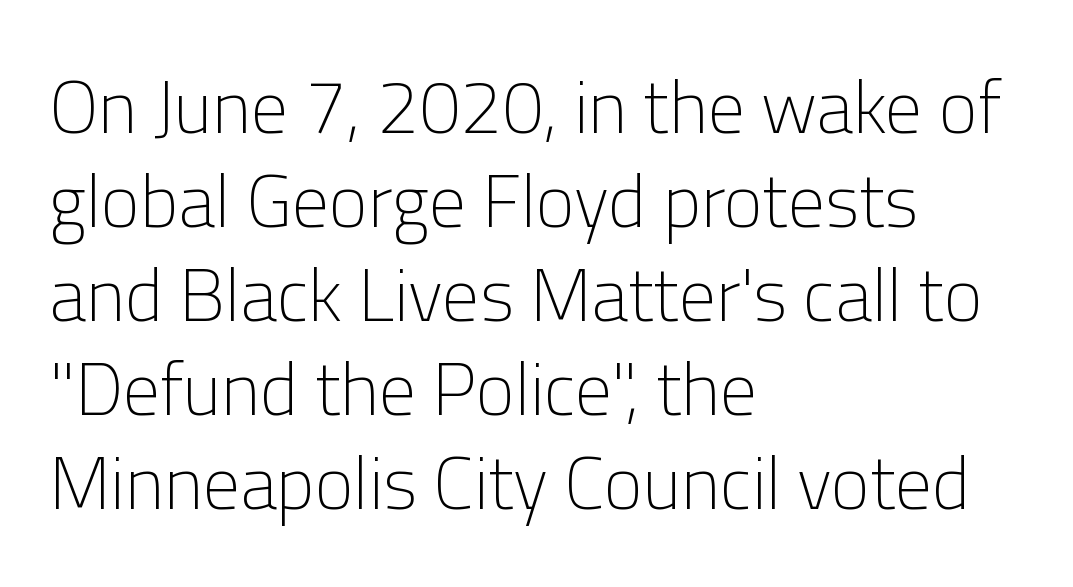
{"serif": "no", "italic": "no", "bold": "no", "weight": "light", "width": "normal", "stroke_contrast": "low", "x_height": "medium", "monospaced": "no", "underline": "no", "align": "left", "line_spacing": "normal", "line_spacing_ratio": 1.27, "letter_spacing": "normal", "letter_spacing_em": 0.0, "glyph_px": 74}
